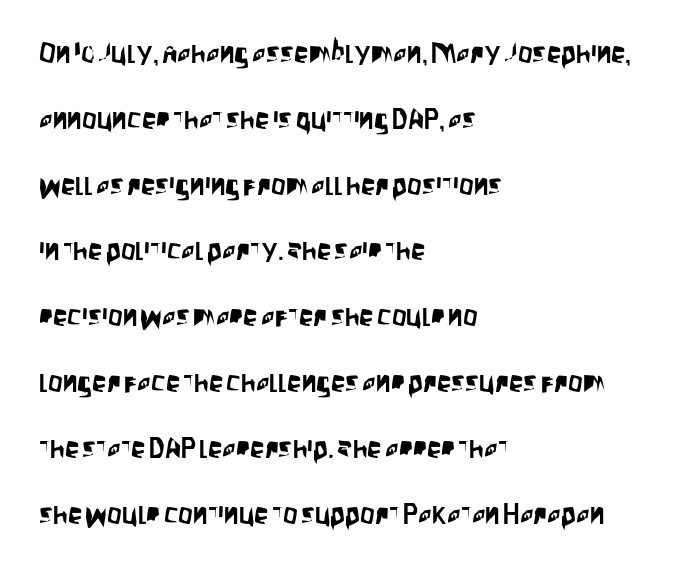
The image shows 29 px condensed sans-serif type, upright; set left-aligned, loose line spacing (2.27x), normal letter spacing, not underlined; low stroke contrast and a large x-height.
